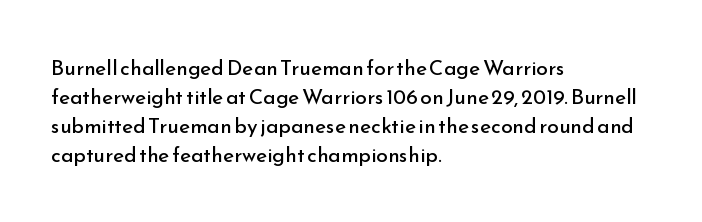
Letters rest on an invisible, unmarked baseline. Heaviness? Minimal to ordinary, like unemphasized prose. The rendering anchors every line to the left-hand side. The line-height multiplier appears to be the usual default.
